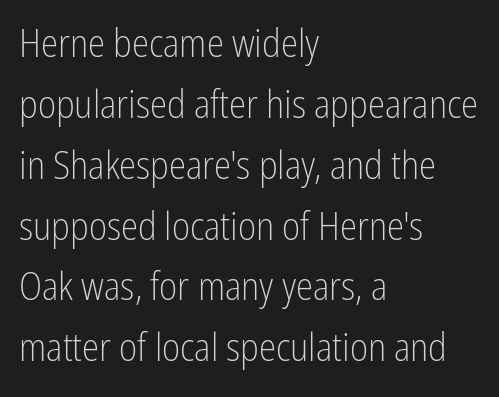
{"serif": "no", "italic": "no", "bold": "no", "weight": "light", "width": "condensed", "stroke_contrast": "low", "x_height": "medium", "monospaced": "no", "underline": "no", "align": "left", "line_spacing": "normal", "line_spacing_ratio": 1.56, "letter_spacing": "normal", "letter_spacing_em": 0.0, "glyph_px": 39}
